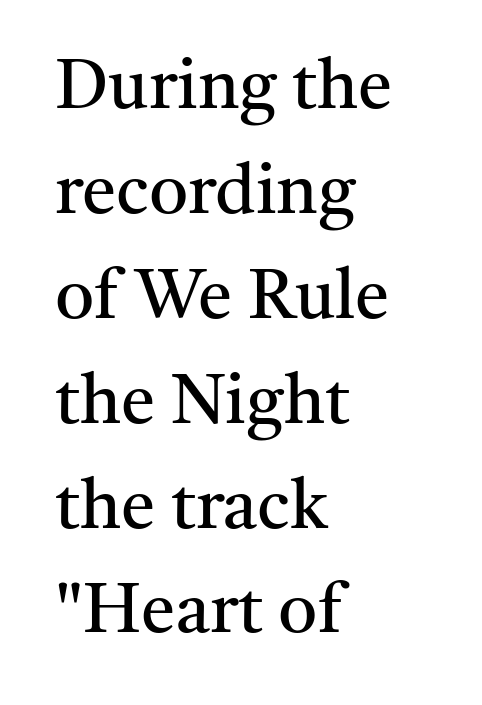
{"serif": "yes", "italic": "no", "bold": "no", "weight": "regular", "width": "normal", "stroke_contrast": "medium", "x_height": "medium", "monospaced": "no", "underline": "no", "align": "left", "line_spacing": "normal", "line_spacing_ratio": 1.52, "letter_spacing": "normal", "letter_spacing_em": 0.0, "glyph_px": 69}
